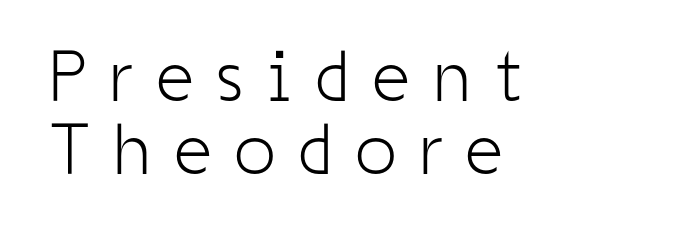
Q: Is the text bold? A: No.
Q: Is the text italic (slanted)? A: No, it is upright.
Q: Is the typeface a serif or a sans-serif typeface? A: Sans-serif.
Q: Is the text underlined? A: No.
Q: How is the paragraph aligned? A: Left-aligned.
Q: Is the spacing between letters normal or unusually wide? A: Unusually wide.
Q: Is the spacing between lines tight, normal or loose? A: Tight.
Q: Width (condensed, normal, or wide)? A: Condensed.
Q: Stroke contrast? A: Low.
Q: x-height? A: Medium.
Q: Monospaced? A: No.
